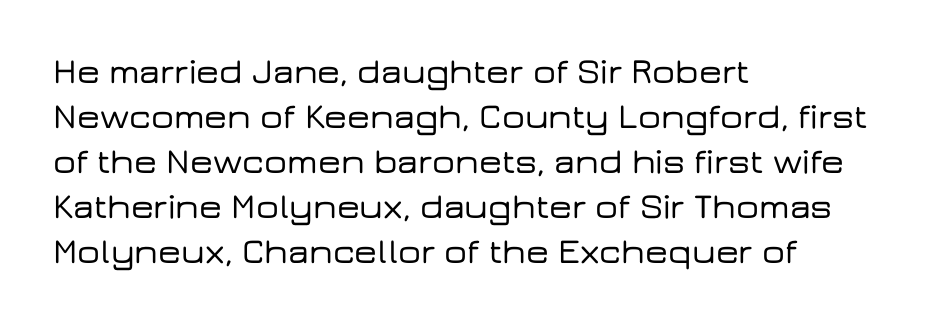
Q: Is the text italic (slanted)? A: No, it is upright.
Q: Is the typeface a serif or a sans-serif typeface? A: Sans-serif.
Q: Is the text underlined? A: No.
Q: How is the paragraph aligned? A: Left-aligned.
Q: Is the spacing between letters normal or unusually wide? A: Normal.
Q: Is the spacing between lines tight, normal or loose? A: Normal.
Q: Width (condensed, normal, or wide)? A: Wide.
Q: Stroke contrast? A: Low.
Q: x-height? A: Medium.
Q: Monospaced? A: No.
